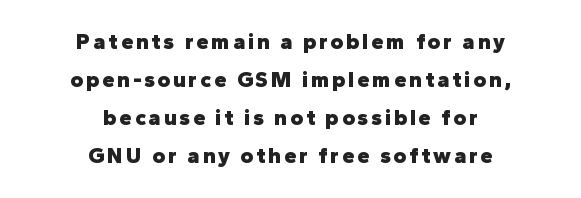
Check under the words: just untouched page. Caption: multi-line text, centered on the measure. Designer's note — italics off, roman on. Weight check: bold — yes, fully.
